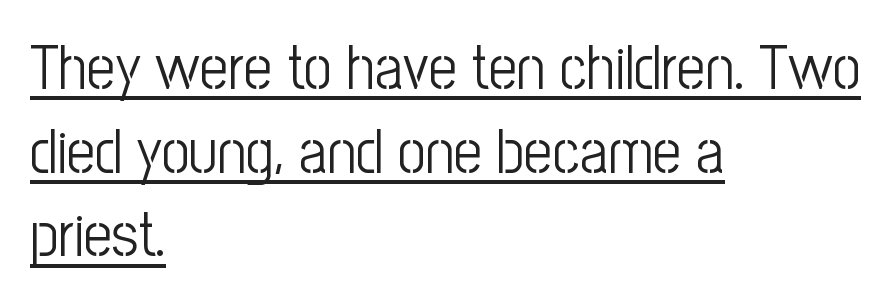
The image shows 62 px light, condensed sans-serif type, upright; set left-aligned, normal line spacing (1.35x), normal letter spacing, underlined; low stroke contrast and a medium x-height.
